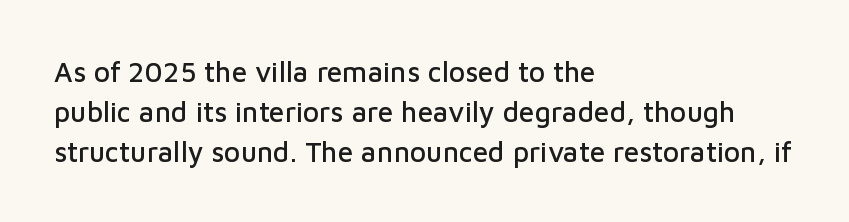
The image shows 28 px sans-serif type, upright; set left-aligned, normal line spacing (1.42x), normal letter spacing, not underlined; low stroke contrast and a medium x-height.
